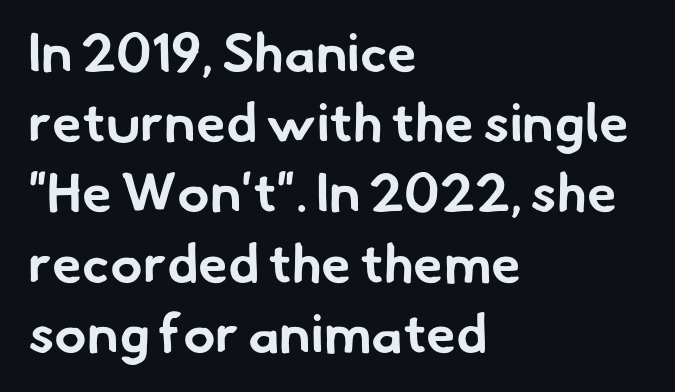
The image shows 54 px bold sans-serif type; set left-aligned, normal line spacing (1.3x), normal letter spacing, not underlined; low stroke contrast and a small x-height.
